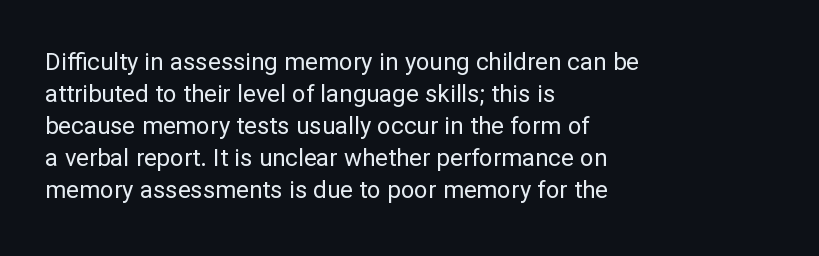
{"italic": "no", "bold": "no", "underline": "no", "align": "left", "line_spacing": "normal", "line_spacing_ratio": 1.33, "letter_spacing": "normal", "letter_spacing_em": 0.0, "glyph_px": 24}
